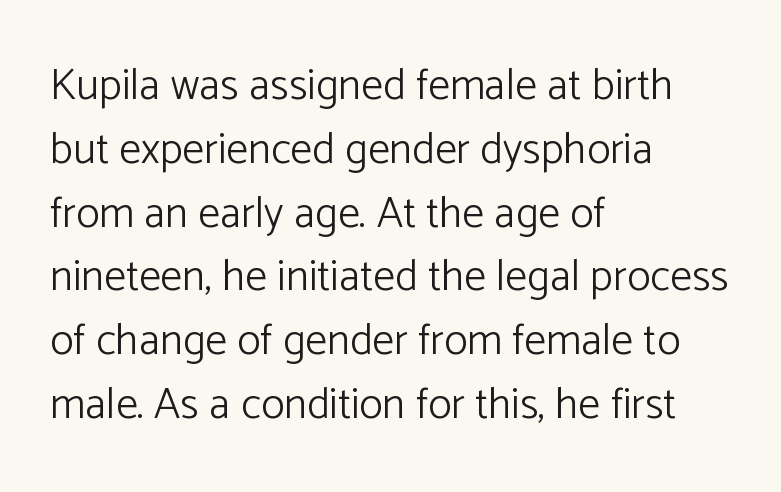
The image shows 44 px light sans-serif type, upright; set left-aligned, normal line spacing (1.45x), normal letter spacing, not underlined; low stroke contrast and a medium x-height.
